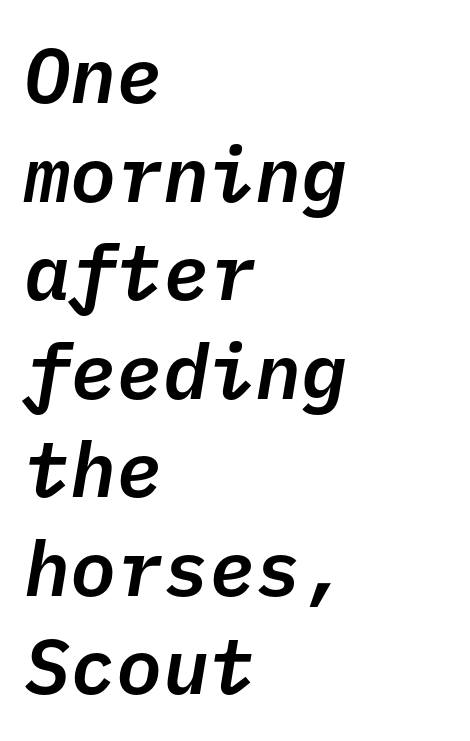
Q: Is the text italic (slanted)? A: Yes, it leans right by about 10 degrees.
Q: Is the text underlined? A: No.
Q: How is the paragraph aligned? A: Left-aligned.
Q: Is the spacing between letters normal or unusually wide? A: Normal.
Q: Is the spacing between lines tight, normal or loose? A: Normal.
Q: Width (condensed, normal, or wide)? A: Normal.
Q: Stroke contrast? A: Low.
Q: x-height? A: Medium.
Q: Monospaced? A: Yes.
